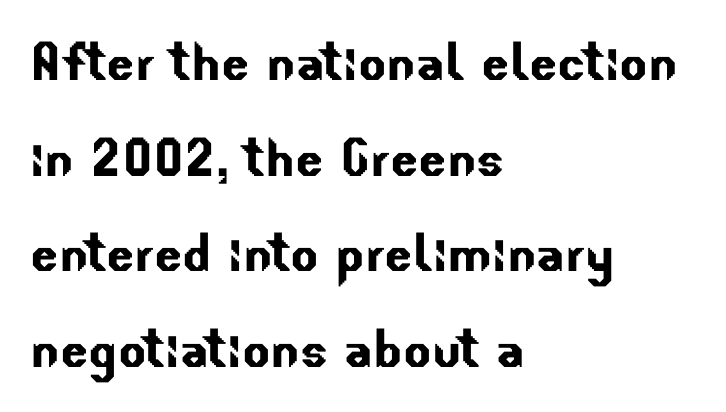
Leftover space on each line is placed entirely after the last word. Typographically, this falls in the sans-serif category. The face used here is proportionally spaced, like ordinary book or web type. Look at the tracking — it's just the regular setting, nothing added. The passage shown is not underscored anywhere.
